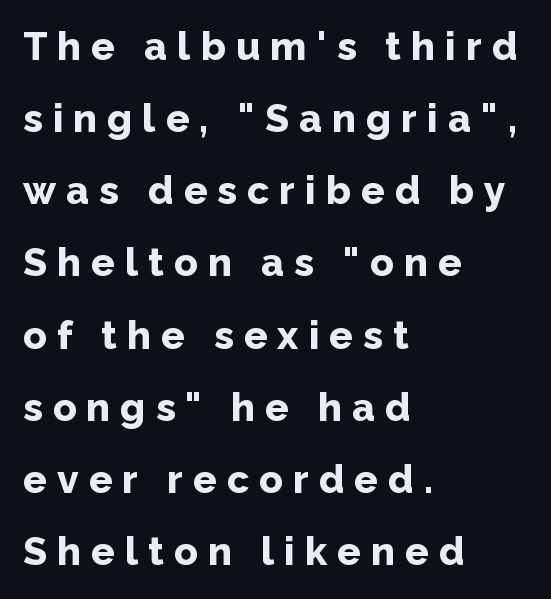
Q: Is the text bold? A: Yes.
Q: Is the text italic (slanted)? A: No, it is upright.
Q: Is the typeface a serif or a sans-serif typeface? A: Sans-serif.
Q: Is the text underlined? A: No.
Q: How is the paragraph aligned? A: Left-aligned.
Q: Is the spacing between letters normal or unusually wide? A: Unusually wide.
Q: Width (condensed, normal, or wide)? A: Normal.
Q: Stroke contrast? A: Low.
Q: x-height? A: Medium.
Q: Monospaced? A: No.
